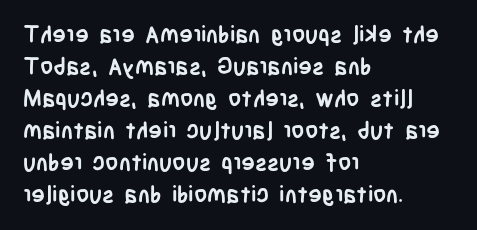
The image shows 23 px bold type, upright; set left-aligned, normal line spacing (1.39x), normal letter spacing, not underlined.
